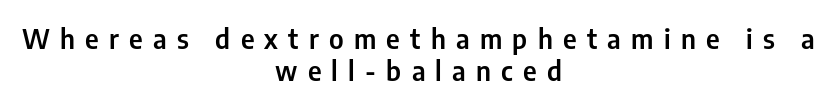
The image shows 27 px text type, upright; set centered, line spacing 1.2x, unusually wide letter spacing (+0.38 em), not underlined.
